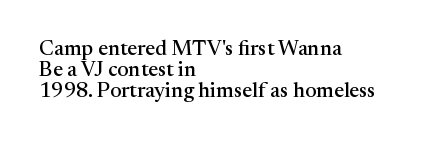
Line starts are locked; line ends wander. What stands out about the letter spacing? Nothing — it is the standard amount. These lines huddle together more closely than default settings would place them. Unmarked baselines from the first word to the last. This is roman type, the default non-slanted kind.
